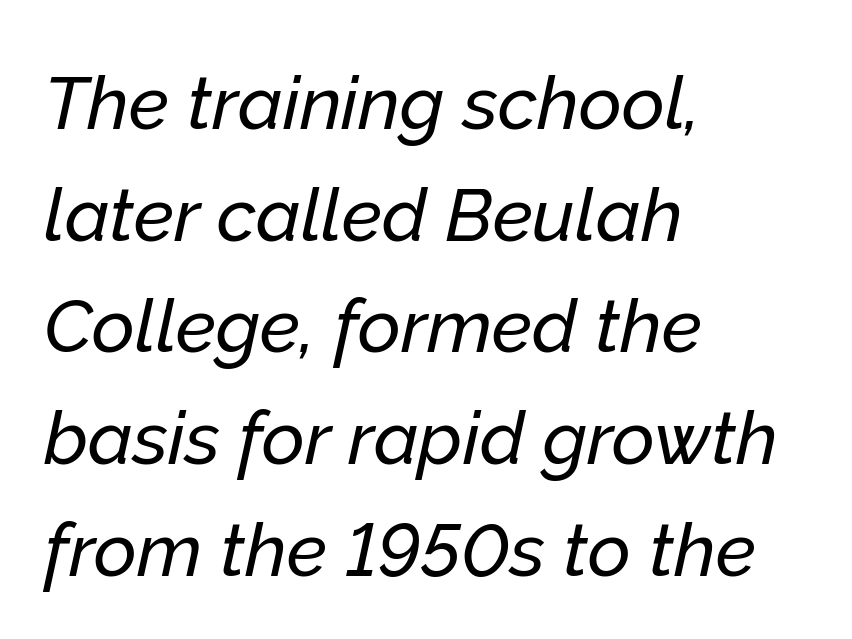
Q: Is the text italic (slanted)? A: Yes, it leans right by about 12 degrees.
Q: Is the text underlined? A: No.
Q: How is the paragraph aligned? A: Left-aligned.
Q: Is the spacing between letters normal or unusually wide? A: Normal.
Q: Is the spacing between lines tight, normal or loose? A: Normal.
Q: Width (condensed, normal, or wide)? A: Normal.
Q: Stroke contrast? A: Low.
Q: x-height? A: Medium.
Q: Monospaced? A: No.
